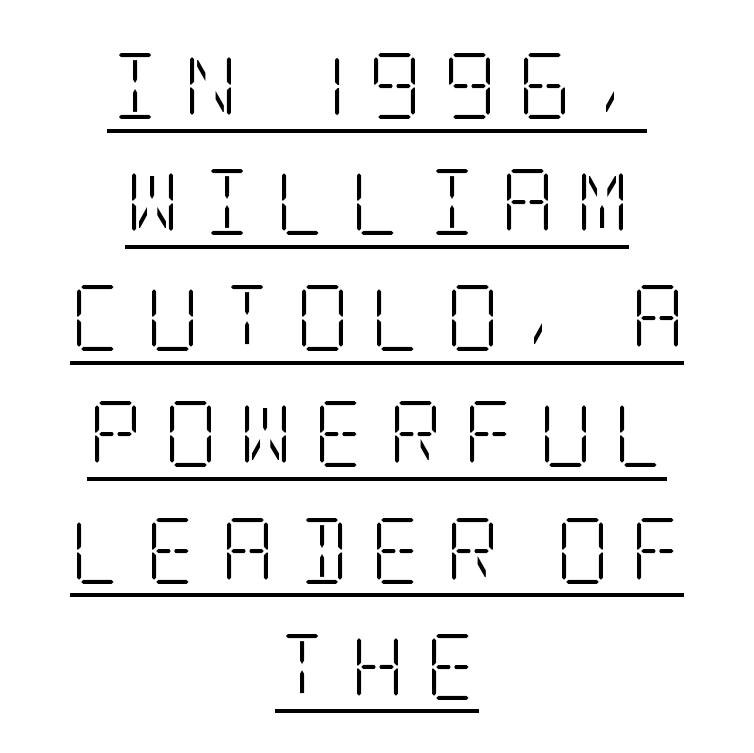
The image shows 66 px light, condensed serif type, upright; set centered, line spacing 1.76x, unusually wide letter spacing (+0.32 em), underlined; low stroke contrast and a large x-height.
